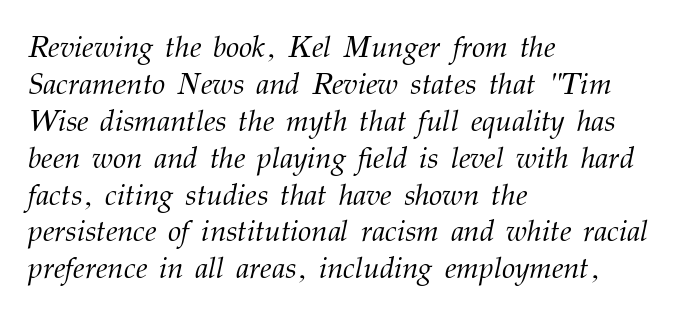
Observe the serifs anchoring each vertical stroke in this sample. The axis of the letterforms is tilted away from vertical. Leftover space on each line is placed entirely after the last word. The weight would be labelled regular, book, light, or lighter still.
